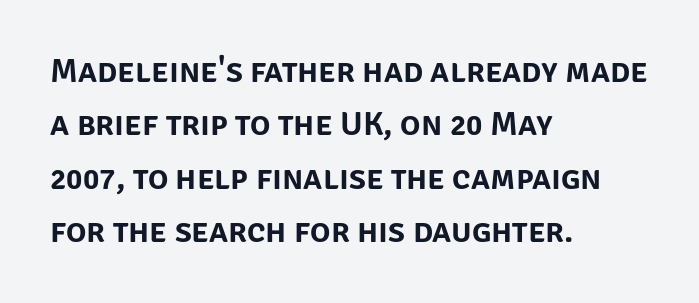
{"serif": "no", "italic": "no", "width": "normal", "stroke_contrast": "low", "x_height": "large", "monospaced": "no", "underline": "no", "align": "left", "line_spacing": "normal", "line_spacing_ratio": 1.57, "letter_spacing": "normal", "letter_spacing_em": 0.0, "glyph_px": 34}
